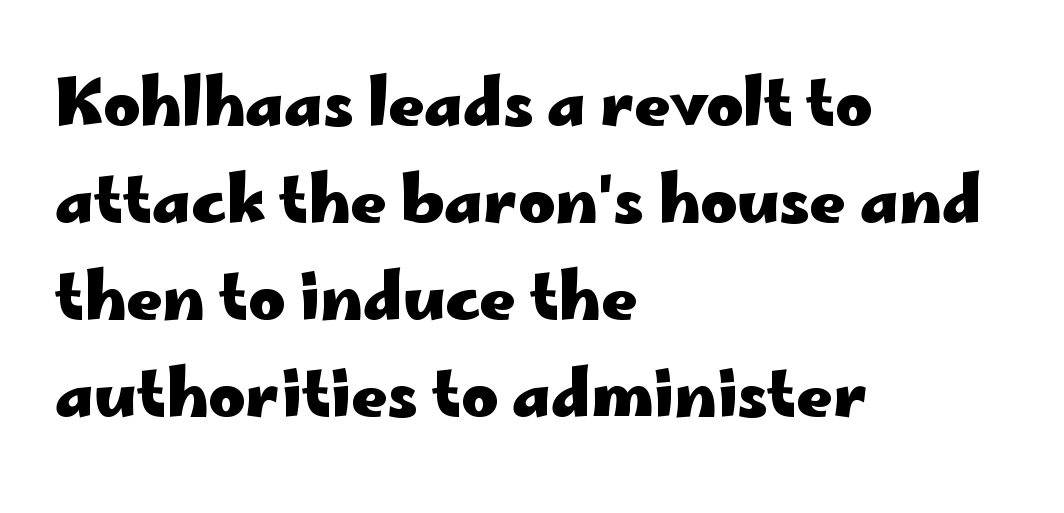
The image shows 63 px heavy, wide sans-serif type, upright; set left-aligned, normal line spacing (1.54x), normal letter spacing, not underlined; low stroke contrast and a small x-height.
